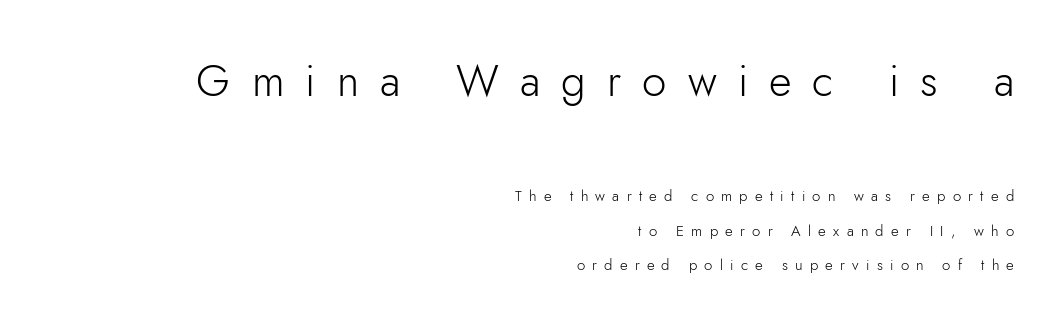
Leading is clearly above the norm, producing a sparse column. The space beneath each line is pristine and unruled. These lines have a slow, spaced-out rhythm from letter to letter. Between these two stacked blocks, the higher one wins on size.
